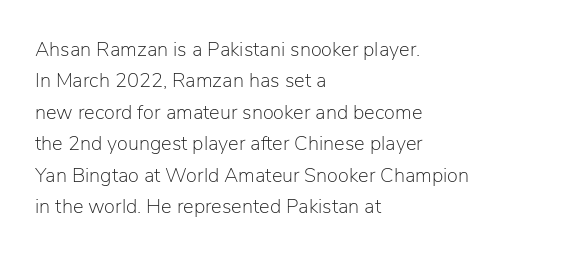
{"italic": "no", "bold": "no", "underline": "no", "align": "left", "line_spacing": "normal", "line_spacing_ratio": 1.57, "letter_spacing": "normal", "letter_spacing_em": 0.0, "glyph_px": 20}
